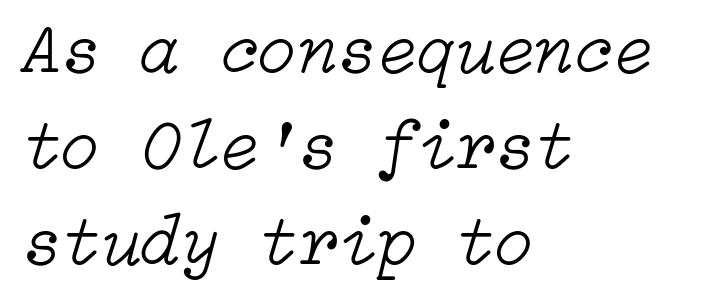
This reads as an unemphasized weight, regular at the heaviest. How are the letters spaced? Ordinarily, with no added tracking. The rag falls on the right side of this text block. Quick note: italic. Any mark beneath the type? The region is blank.
